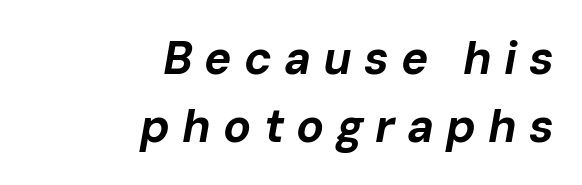
The image shows 46 px bold type, italic (leaning right); set right-aligned, normal line spacing (1.47x), unusually wide letter spacing (+0.26 em), not underlined; low stroke contrast and a medium x-height.
